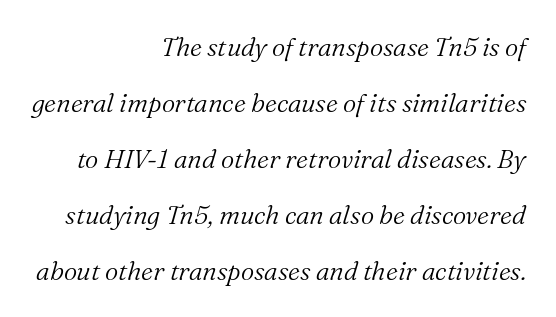
The image shows 26 px text type, italic (leaning right); set right-aligned, loose line spacing (2.15x), normal letter spacing, not underlined.
